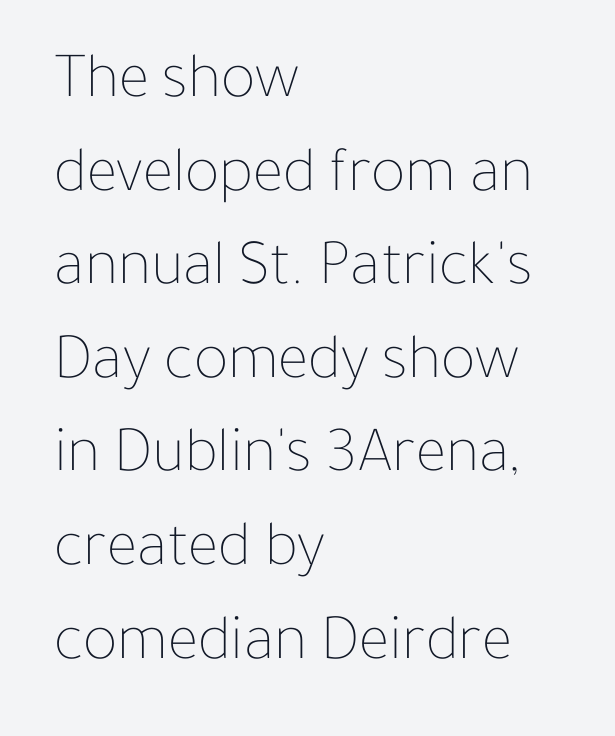
The image shows 65 px thin type, upright; set left-aligned, normal line spacing (1.44x), normal letter spacing, not underlined; low stroke contrast and a medium x-height.
